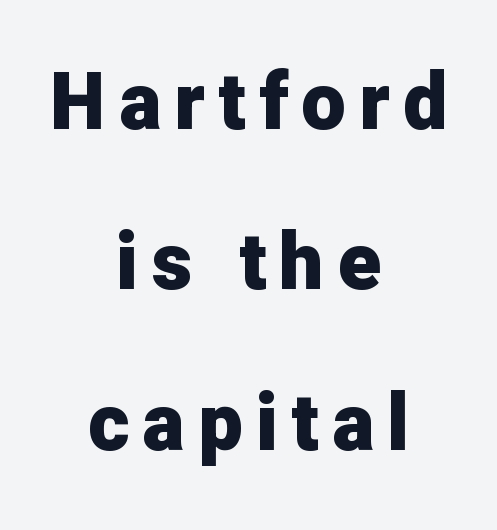
In terms of posture, this sample is upright. The rendering positions every line midway between the sides. Observe the absence of serifs on each vertical stroke in this sample. Any mark beneath the type? The region is blank. Horizontal bands of white between lines are thick stripes.
